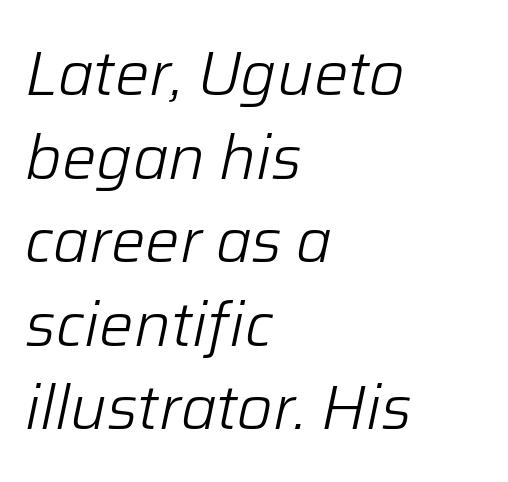
The image shows 61 px light type, italic (leaning right); set left-aligned, normal line spacing (1.37x), normal letter spacing, not underlined; low stroke contrast and a medium x-height.
